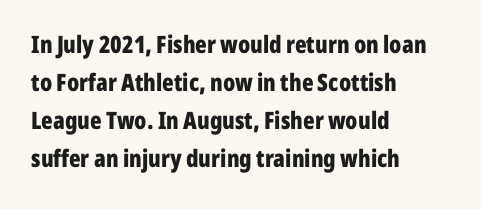
Q: Is the text bold? A: Yes.
Q: Is the text italic (slanted)? A: No, it is upright.
Q: Is the text underlined? A: No.
Q: How is the paragraph aligned? A: Left-aligned.
Q: Is the spacing between letters normal or unusually wide? A: Normal.
Q: Is the spacing between lines tight, normal or loose? A: Normal.
